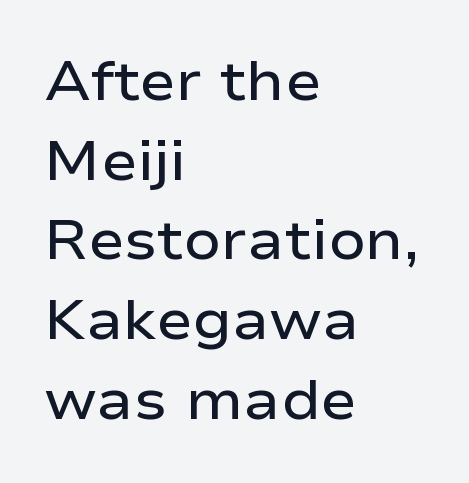
Each line starts at the same left margin while the right side varies. Moderately thickened strokes mark this as semibold type. Spacing verdict: proportional, widths tailored to each character. The words here are not underlined.
